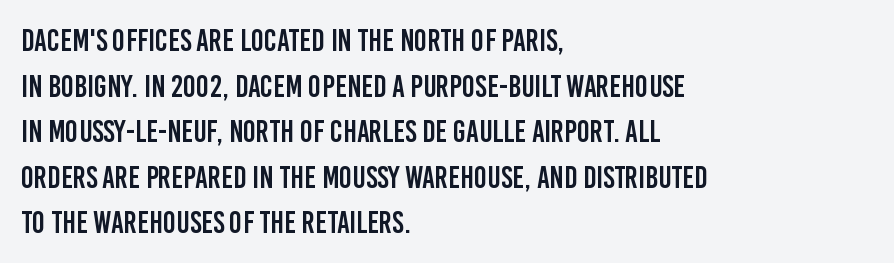
Q: Is the text italic (slanted)? A: No, it is upright.
Q: Is the typeface a serif or a sans-serif typeface? A: Sans-serif.
Q: Is the text underlined? A: No.
Q: How is the paragraph aligned? A: Left-aligned.
Q: Is the spacing between letters normal or unusually wide? A: Normal.
Q: Is the spacing between lines tight, normal or loose? A: Normal.
Q: Width (condensed, normal, or wide)? A: Condensed.
Q: Stroke contrast? A: Low.
Q: x-height? A: Large.
Q: Monospaced? A: No.
